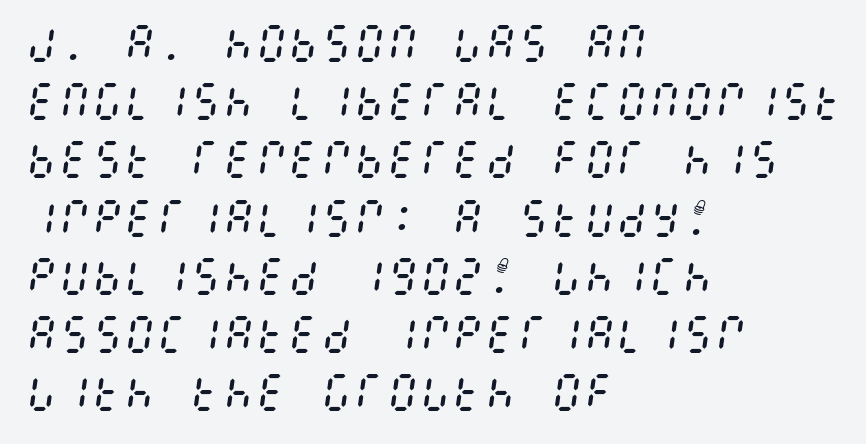
The image shows 41 px regular-weight, condensed type, italic (leaning right); set left-aligned, normal line spacing (1.42x), normal letter spacing, not underlined; medium stroke contrast and a large x-height.
